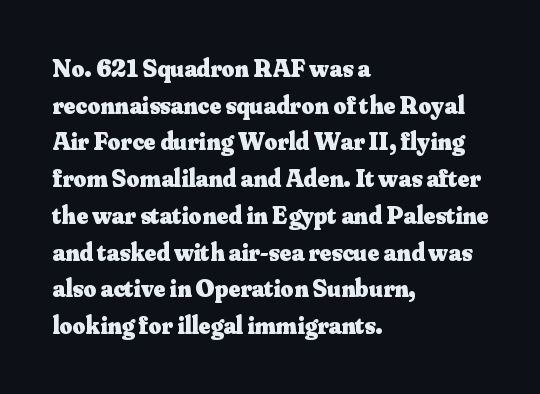
Q: Is the text bold? A: Yes.
Q: Is the text italic (slanted)? A: No, it is upright.
Q: Is the text underlined? A: No.
Q: How is the paragraph aligned? A: Left-aligned.
Q: Is the spacing between letters normal or unusually wide? A: Normal.
Q: Is the spacing between lines tight, normal or loose? A: Normal.
